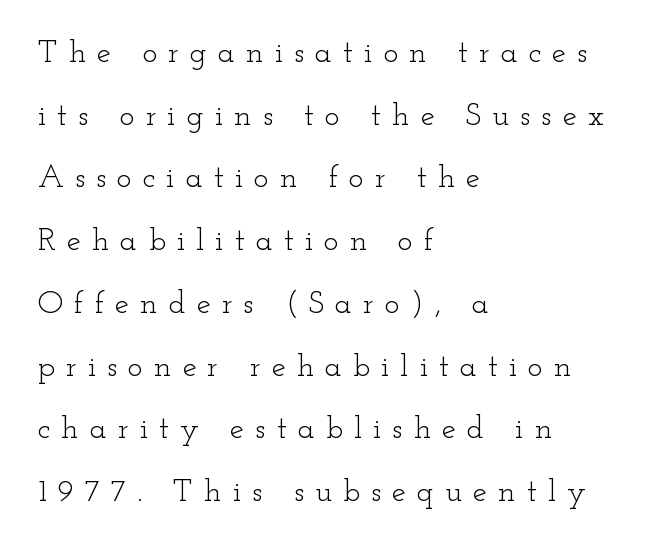
Q: Is the text bold? A: No.
Q: Is the text italic (slanted)? A: No, it is upright.
Q: Is the typeface a serif or a sans-serif typeface? A: Serif.
Q: Is the text underlined? A: No.
Q: How is the paragraph aligned? A: Left-aligned.
Q: Is the spacing between letters normal or unusually wide? A: Unusually wide.
Q: Is the spacing between lines tight, normal or loose? A: Loose.
Q: Width (condensed, normal, or wide)? A: Wide.
Q: Stroke contrast? A: Low.
Q: x-height? A: Small.
Q: Monospaced? A: No.
